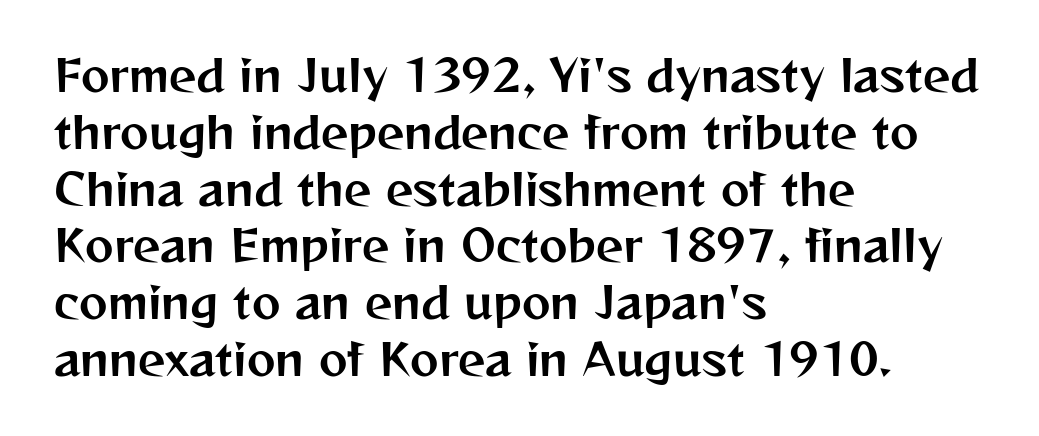
This sample has the flowing, uneven cadence of proportional lettering. Horizontally, the lines are justified to the leading edge only. Successive baselines arrive at the customary interval. Does extra space separate the letters? No, they use regular spacing. Glance below the letters and you will spot only blank space. Italic: no, the glyphs are upright roman.
